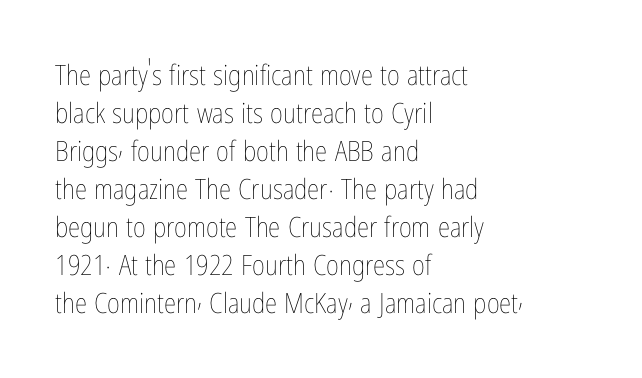
{"italic": "no", "bold": "no", "weight": "thin", "width": "condensed", "stroke_contrast": "low", "x_height": "medium", "monospaced": "no", "underline": "no", "align": "left", "line_spacing": "normal", "line_spacing_ratio": 1.36, "letter_spacing": "normal", "letter_spacing_em": 0.0, "glyph_px": 28}
